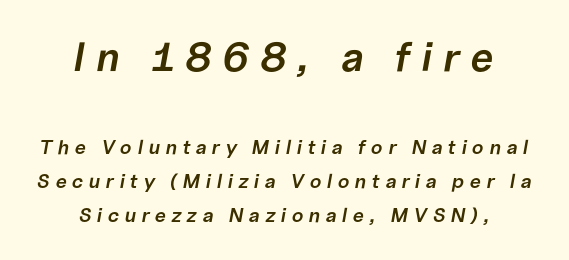
Q: Is the text bold? A: Semi-bold.
Q: Is the text italic (slanted)? A: Yes, it leans right by about 10 degrees.
Q: Is the text underlined? A: No.
Q: How is the paragraph aligned? A: Centered.
Q: Is the spacing between letters normal or unusually wide? A: Unusually wide.
Q: Which block of text is set in a larger size, the first (top) or the second (bottom)? A: The first (top) one.
Q: Width (condensed, normal, or wide)? A: Normal.
Q: Stroke contrast? A: Low.
Q: x-height? A: Medium.
Q: Monospaced? A: No.
